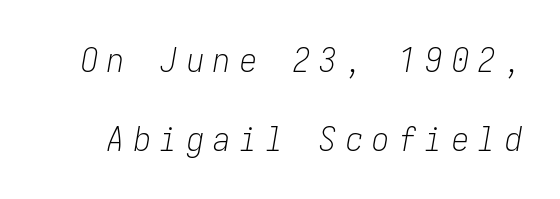
Here the glyphs are tracked loosely, breaking word shapes into spaced letters. Each new line begins a long way beneath the previous one. Compared with ordinary roman type, these characters are visibly tilted. Bold? No — there's no thickening of the strokes. Check the space under the baseline: it is left empty.
